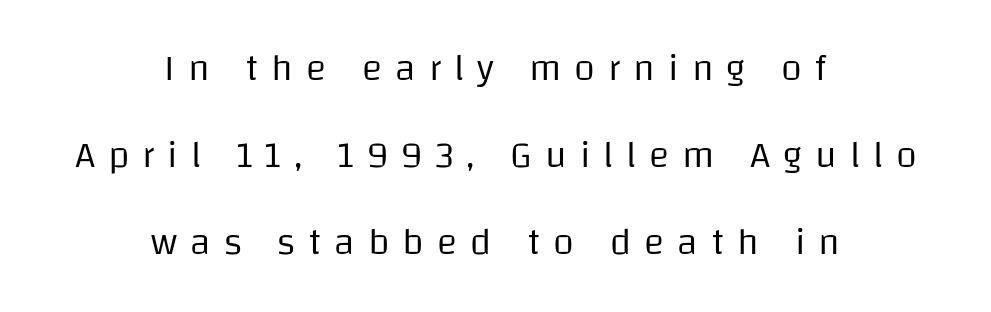
Notice the wide empty band between every row — that's loose leading. Inter-character spacing is expanded well beyond the font's built-in metrics. Ascenders rise straight up at ninety degrees. Here the designer chose a conventional face with non-uniform glyph widths. Honestly, there is no underline to notice here at all.
